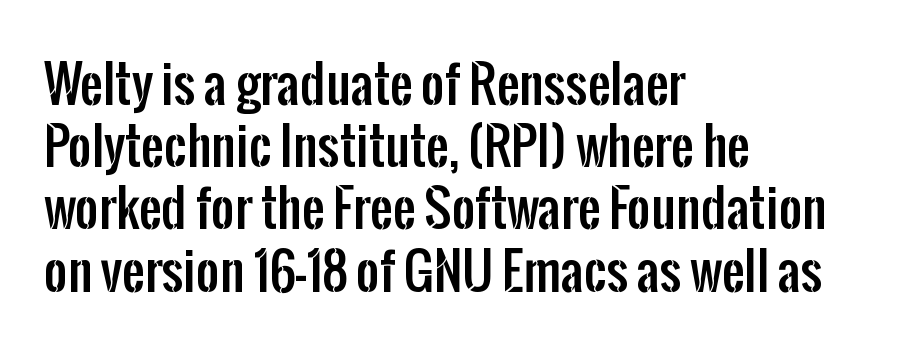
The image shows 51 px condensed sans-serif type, upright; set left-aligned, line spacing 1.22x, normal letter spacing, not underlined; low stroke contrast and a medium x-height.
